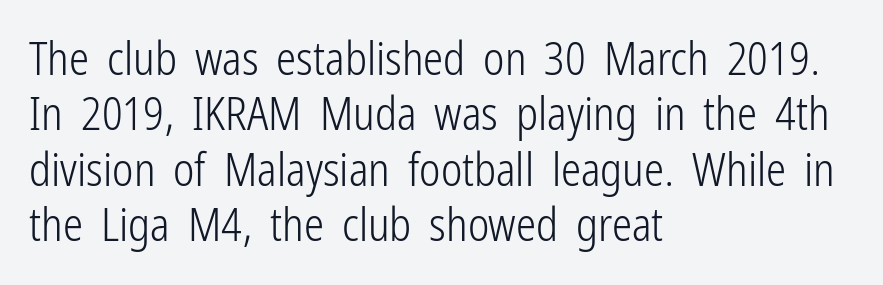
The image shows 45 px light, condensed sans-serif type, upright; set left-aligned, line spacing 1.23x, normal letter spacing, not underlined; low stroke contrast and a medium x-height.
